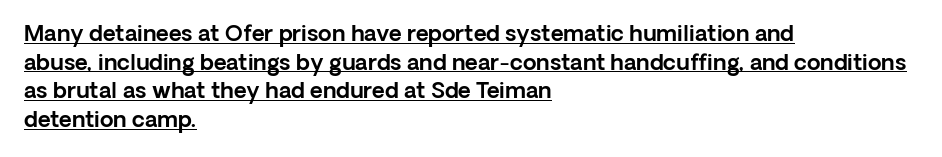
The image shows 22 px text type, upright; set left-aligned, normal line spacing (1.3x), normal letter spacing, underlined.
